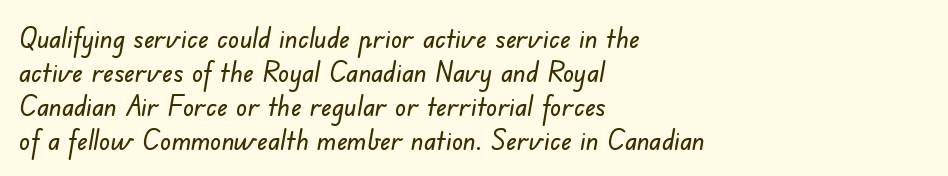
Varying glyph widths throughout — classic text-font behaviour. Which margin do the lines hug? The left one — the right edge is uneven. Glance below the letters and you will spot only blank space. The face used here is rendered with its standard letterfit. Each letter's strokes conclude bluntly, with no projecting serifs.
